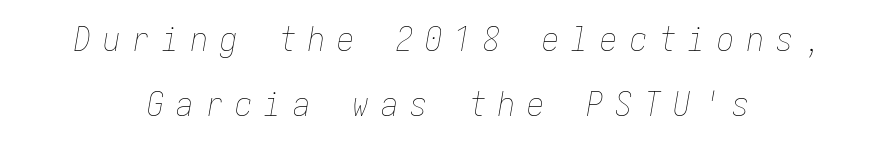
{"italic": "yes", "lean": "right", "slant_degrees": 10, "bold": "no", "weight": "thin", "width": "condensed", "stroke_contrast": "low", "x_height": "medium", "underline": "no", "align": "center", "line_spacing": "loose", "line_spacing_ratio": 1.91, "letter_spacing": "wide", "letter_spacing_em": 0.36, "glyph_px": 34}
